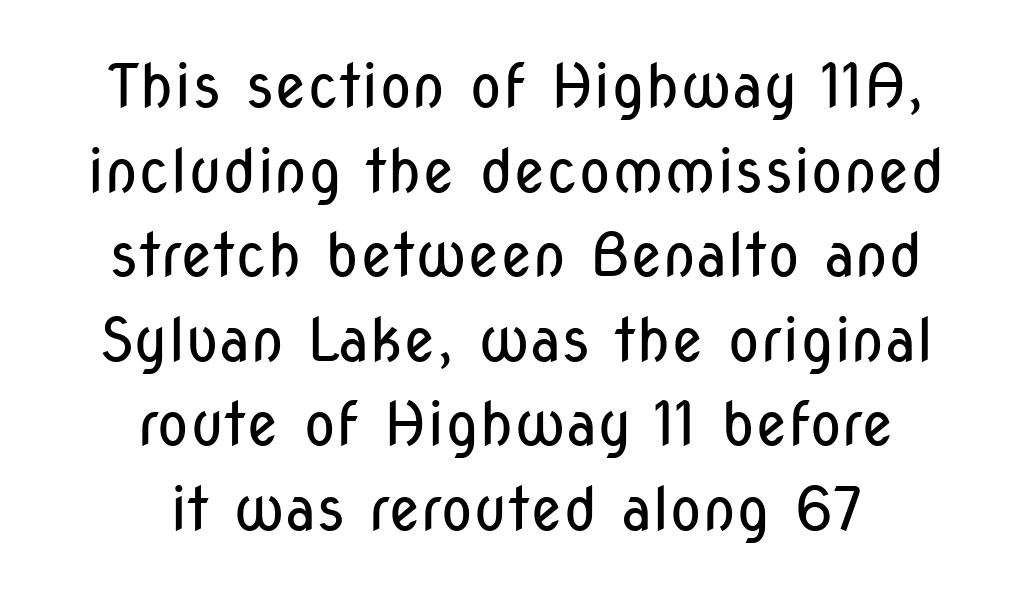
{"serif": "no", "italic": "no", "bold": "no", "weight": "regular", "width": "condensed", "stroke_contrast": "low", "x_height": "medium", "monospaced": "no", "underline": "no", "align": "center", "line_spacing": "normal", "line_spacing_ratio": 1.41, "letter_spacing": "normal", "letter_spacing_em": 0.0, "glyph_px": 60}
